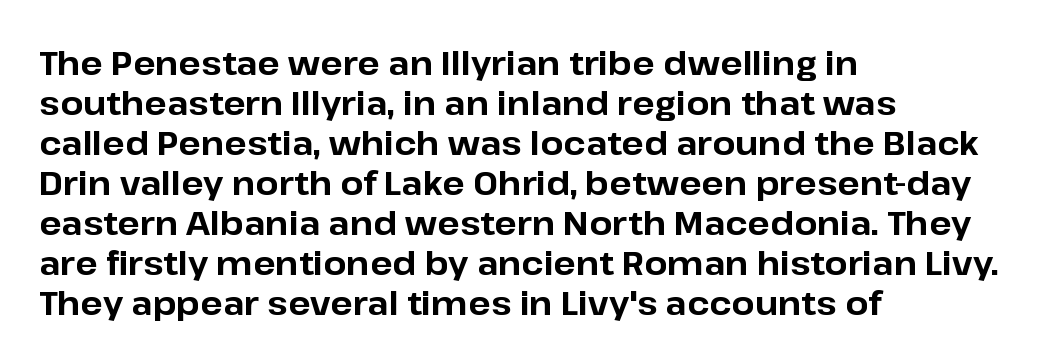
Is the type bold? Yes — the strokes are clearly thick and heavy. Each line starts at the same left margin while the right side varies. This rendering leaves character spacing at its baseline value. Rule under the text: the space is simply empty.
